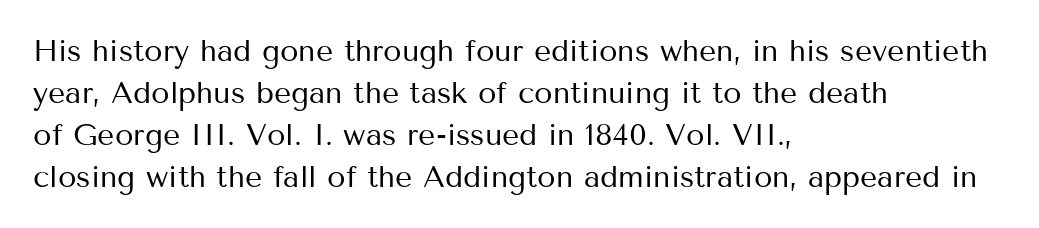
{"serif": "no", "italic": "no", "bold": "no", "weight": "regular", "width": "normal", "stroke_contrast": "medium", "x_height": "medium", "monospaced": "no", "underline": "no", "align": "left", "line_spacing": "normal", "line_spacing_ratio": 1.4, "letter_spacing": "normal", "letter_spacing_em": 0.0, "glyph_px": 30}
